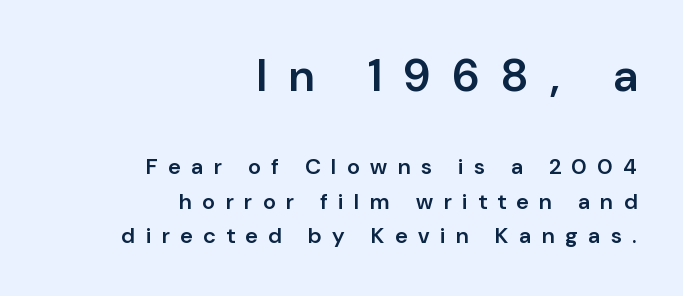
Character size in the leading block exceeds that of the trailing block. Summary of weight: moderately heavy, a semibold. The rendering uses a moderate line-height, typical for paragraphs. The passage shown is typeset with a sans-serif family.
